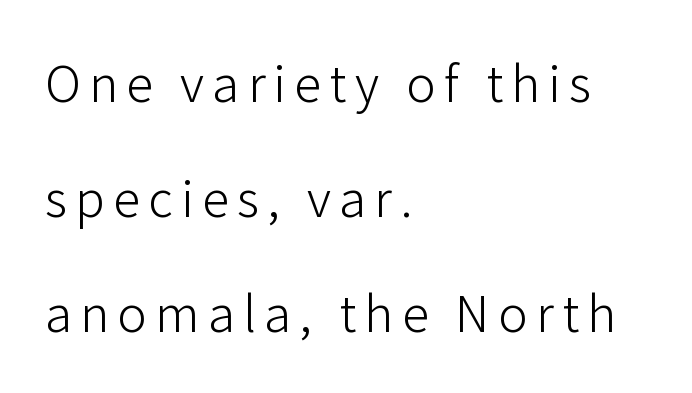
Q: Is the text bold? A: No.
Q: Is the text italic (slanted)? A: No, it is upright.
Q: Is the typeface a serif or a sans-serif typeface? A: Sans-serif.
Q: Is the text underlined? A: No.
Q: How is the paragraph aligned? A: Left-aligned.
Q: Is the spacing between lines tight, normal or loose? A: Loose.
Q: Width (condensed, normal, or wide)? A: Normal.
Q: Stroke contrast? A: Low.
Q: x-height? A: Medium.
Q: Monospaced? A: No.
